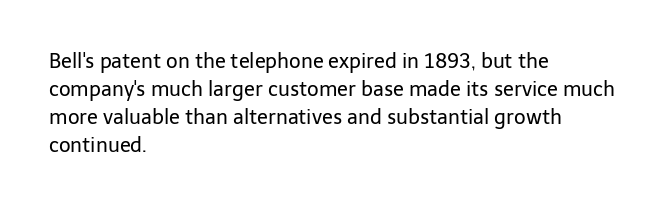
{"italic": "no", "bold": "no", "underline": "no", "align": "left", "line_spacing": "normal", "line_spacing_ratio": 1.4, "letter_spacing": "normal", "letter_spacing_em": 0.0, "glyph_px": 20}
